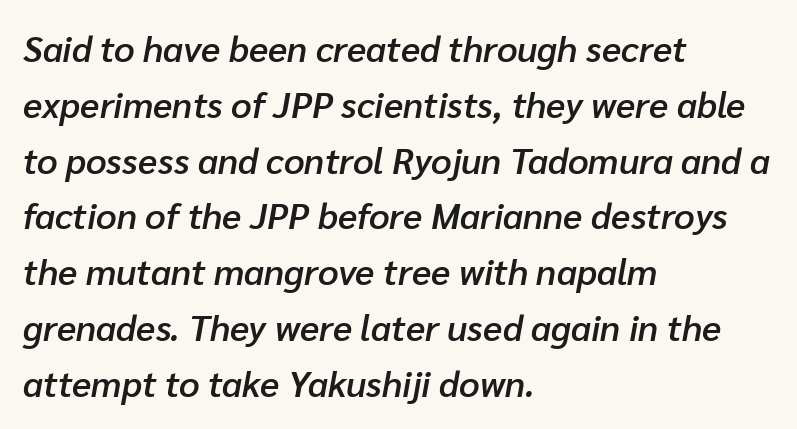
{"italic": "yes", "lean": "right", "slant_degrees": 10, "bold": "semi", "weight": "semibold", "width": "normal", "stroke_contrast": "low", "x_height": "medium", "monospaced": "no", "underline": "no", "align": "left", "line_spacing": "normal", "line_spacing_ratio": 1.55, "letter_spacing": "normal", "letter_spacing_em": 0.0, "glyph_px": 36}
